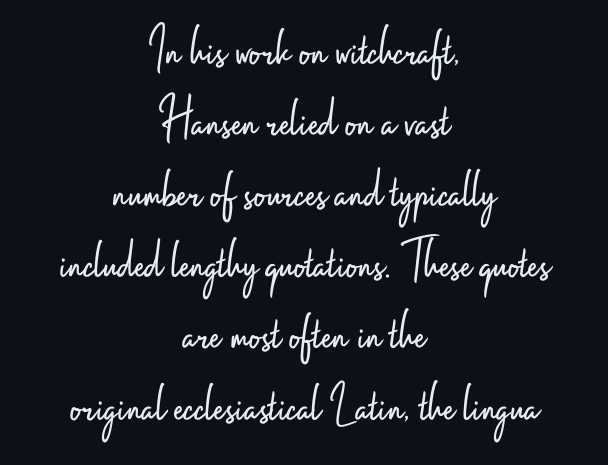
Unlike a traditional serif, this face leaves its strokes unadorned. What stands out about the letter spacing? Nothing — it is the standard amount. Note the varied advance widths — an 'i' is clearly narrower than an 'm'. Type without underlining.
